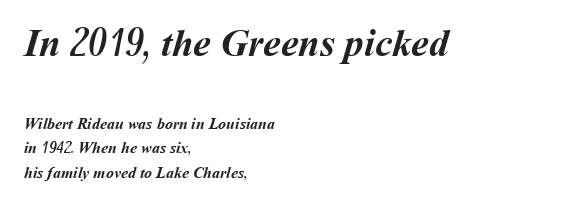
The image shows 39 px semibold type; set left-aligned, normal line spacing (1.55x), normal letter spacing, not underlined; the first (top) block is 2.44x larger; medium stroke contrast and a medium x-height.
